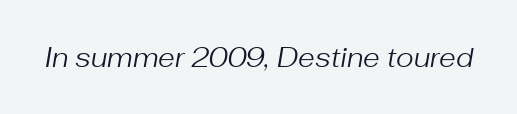
{"italic": "yes", "lean": "right", "slant_degrees": 10, "bold": "no", "underline": "no", "letter_spacing": "normal", "letter_spacing_em": 0.0, "glyph_px": 27}
